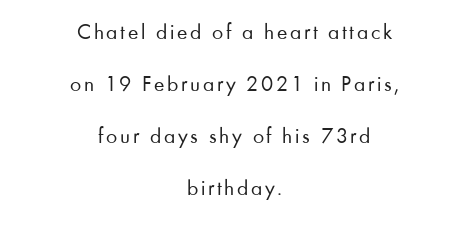
Q: Is the text bold? A: No.
Q: Is the text italic (slanted)? A: No, it is upright.
Q: Is the text underlined? A: No.
Q: How is the paragraph aligned? A: Centered.
Q: Is the spacing between lines tight, normal or loose? A: Loose.
